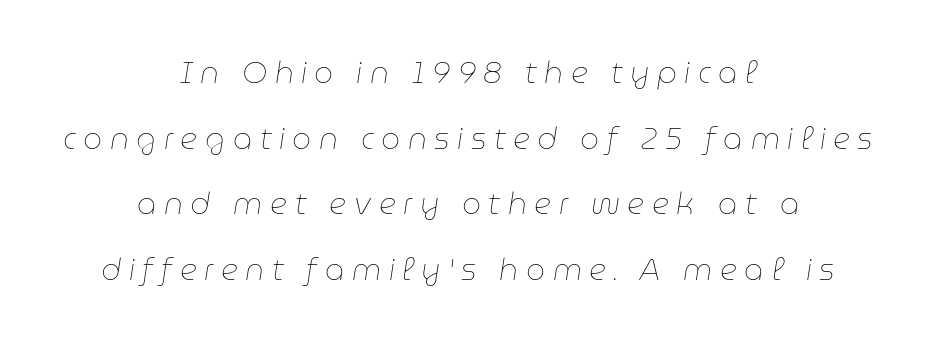
Is the type slanted? Yes — the strokes lean at a clear angle. Weight: not bold — regular or lighter. Observe the wide spacing: letters keep a clear distance from each other. The rendering uses a large line-height, opening up the rows. Note the varied advance widths — an 'i' is clearly narrower than an 'm'. Horizontal alignment here is central, giving a formal, balanced look.
